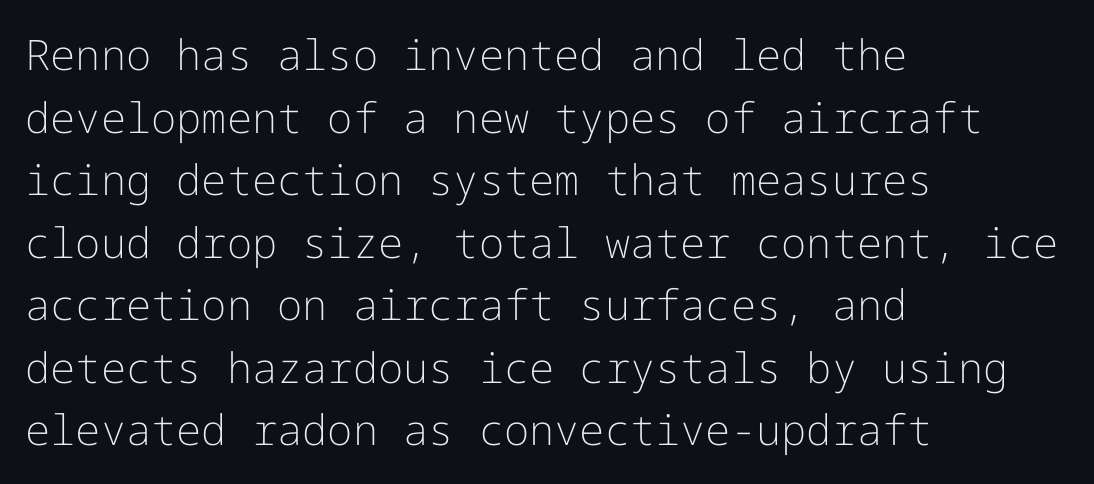
Q: Is the text bold? A: No.
Q: Is the text italic (slanted)? A: No, it is upright.
Q: Is the typeface a serif or a sans-serif typeface? A: Sans-serif.
Q: Is the text underlined? A: No.
Q: How is the paragraph aligned? A: Left-aligned.
Q: Is the spacing between letters normal or unusually wide? A: Normal.
Q: Is the spacing between lines tight, normal or loose? A: Normal.
Q: Width (condensed, normal, or wide)? A: Normal.
Q: Stroke contrast? A: Low.
Q: x-height? A: Medium.
